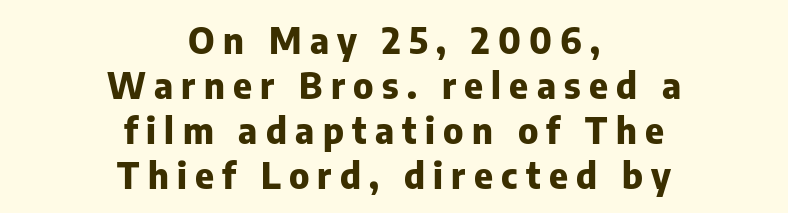
The image shows 36 px heavy sans-serif type, upright; set centered, normal line spacing (1.25x), unusually wide letter spacing (+0.23 em), not underlined; low stroke contrast and a medium x-height.
